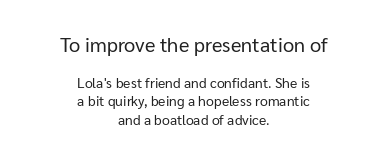
Q: Is the text bold? A: No.
Q: Is the text italic (slanted)? A: No, it is upright.
Q: Is the text underlined? A: No.
Q: How is the paragraph aligned? A: Centered.
Q: Is the spacing between letters normal or unusually wide? A: Normal.
Q: Is the spacing between lines tight, normal or loose? A: Normal.
Q: Which block of text is set in a larger size, the first (top) or the second (bottom)? A: The first (top) one.
